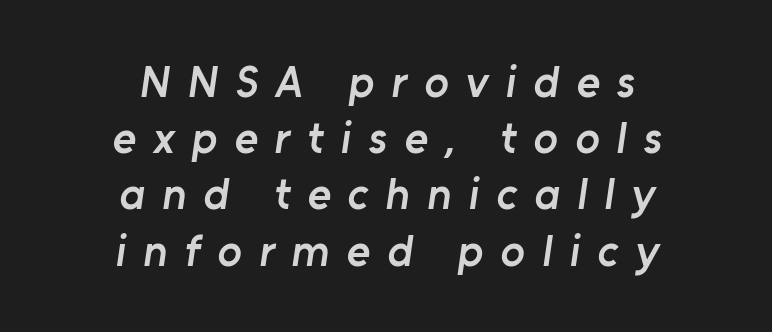
Line spacing here is normal. Semibold letterforms, between regular and bold. The string is rendered with underlining switched off. The tracking jumps out immediately: characters are airy and widely separated. Looks like regular typesetting: each glyph gets only the width it needs.
